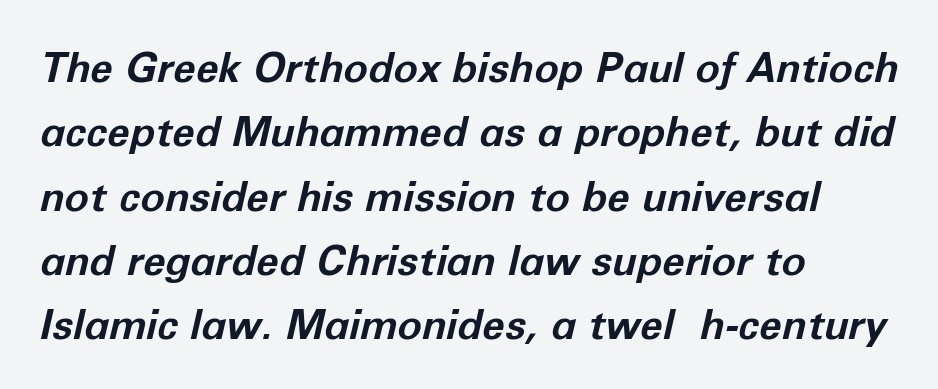
Q: Is the text bold? A: Yes.
Q: Is the text italic (slanted)? A: Yes, it leans right by about 12 degrees.
Q: Is the text underlined? A: No.
Q: How is the paragraph aligned? A: Left-aligned.
Q: Is the spacing between letters normal or unusually wide? A: Normal.
Q: Is the spacing between lines tight, normal or loose? A: Normal.
Q: Width (condensed, normal, or wide)? A: Normal.
Q: Stroke contrast? A: Low.
Q: x-height? A: Medium.
Q: Monospaced? A: No.
